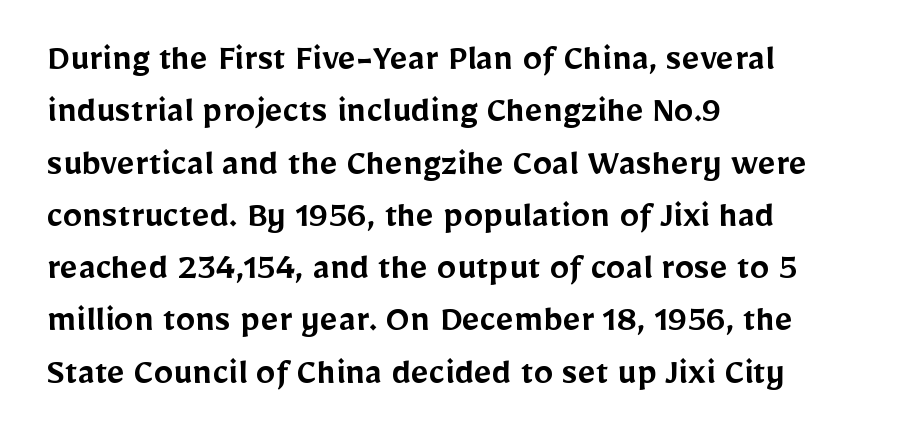
These lines carry some extra weight — a demibold, not a full bold. This sample has the flowing, uneven cadence of proportional lettering. Type without underlining. This is the regular roman posture of the typeface. Nothing sits at the stroke ends, so this counts as sans-serif.
